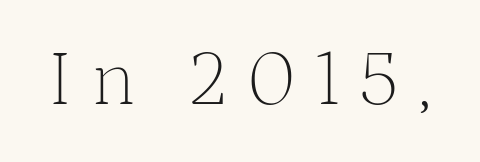
The face looks like a standard text weight, possibly lighter. Between one letter and the next there's a generous, obvious gap. This sample uses a serif face. The string is rendered with underlining switched off.
